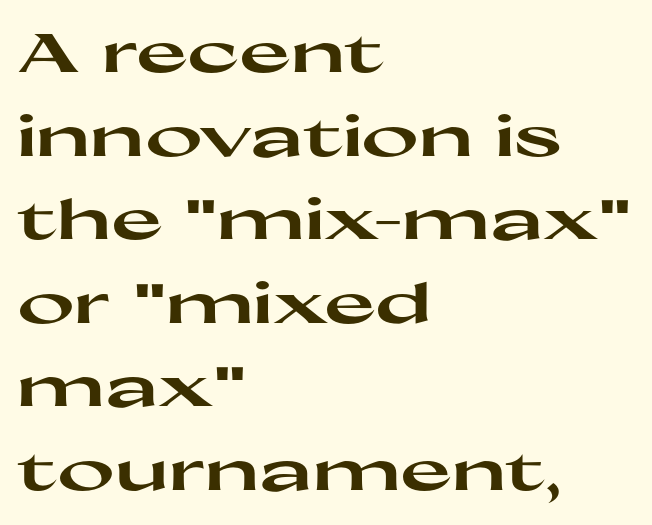
Look at the stroke-to-counter ratio: heavy, a bold. What kind of face is this? One without serifs — a sans. The strip under each line holds only bare page. These lines are rendered in a variable-pitch font. A roman cut, with each character standing at attention. Compared with a centered layout, this one pins lines to the left instead.
